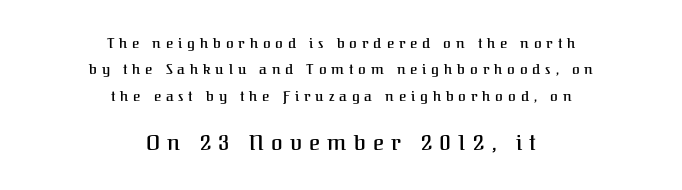
Designer's note — italics off, roman on. Neither beginnings nor endings align; midpoints do. Characters follow at a spacing far wider than the type designer built in. Descenders are the only things crossing below the line. The later block is typeset at a bigger size than the earlier block.
